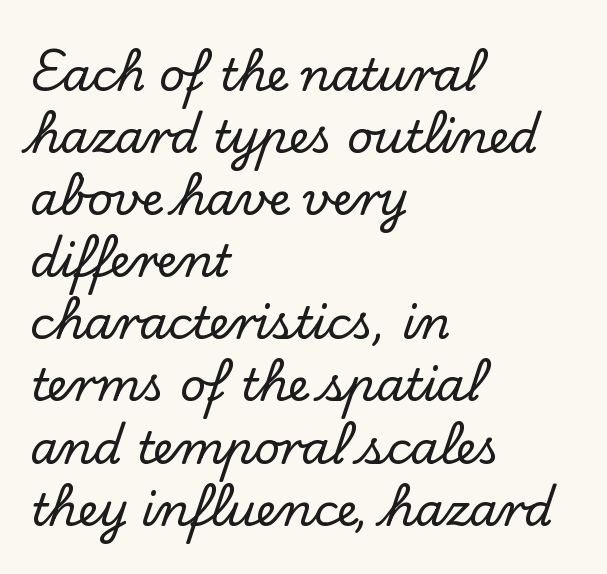
The image shows 45 px serif type; set left-aligned, normal line spacing (1.38x), normal letter spacing, not underlined; low stroke contrast and a small x-height.
